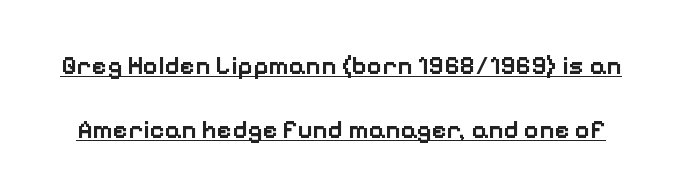
The image shows 26 px text type, upright; set loose line spacing (2.46x), normal letter spacing, underlined.
